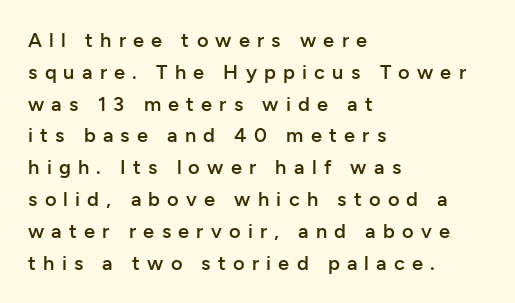
The image shows 20 px text type, upright; set left-aligned, normal line spacing (1.59x), unusually wide letter spacing (+0.36 em), not underlined.
